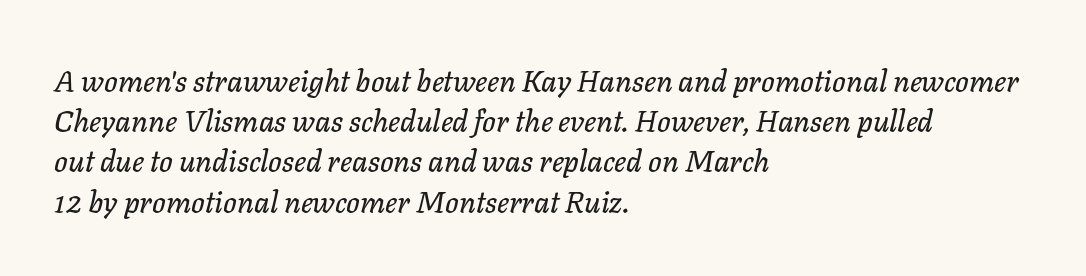
How would I describe the line gaps? Plain and ordinary. You can tell it's italic because the verticals aren't actually vertical. Students, note that the glyphs here touch the page at normal intervals. The passage shown is typed in a proportional face where columns would drift. The strip under each line holds only bare page. Each line starts at the same left margin while the right side varies.
